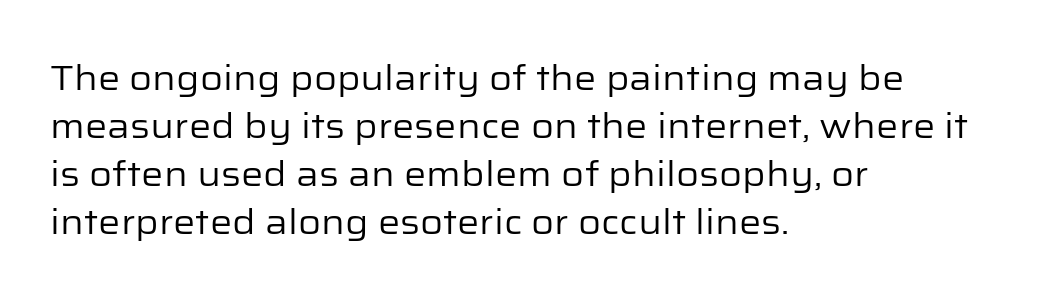
{"serif": "no", "italic": "no", "bold": "no", "weight": "regular", "width": "normal", "stroke_contrast": "low", "x_height": "medium", "monospaced": "no", "underline": "no", "align": "left", "line_spacing": "normal", "line_spacing_ratio": 1.37, "letter_spacing": "normal", "letter_spacing_em": 0.0, "glyph_px": 35}
